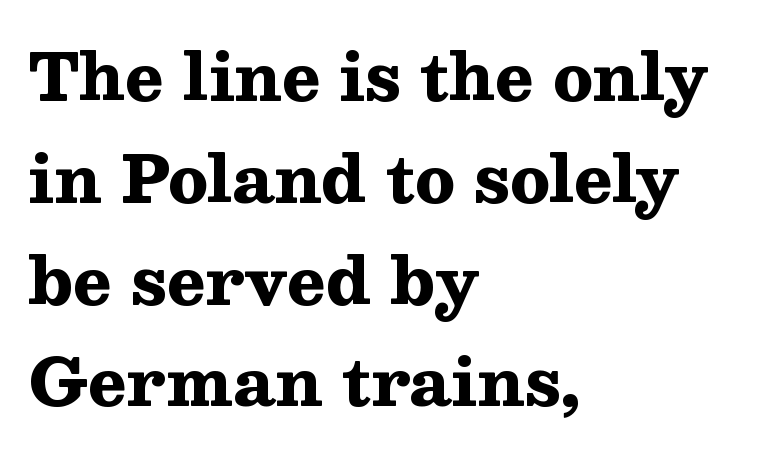
Q: Is the text bold? A: Yes.
Q: Is the text italic (slanted)? A: No, it is upright.
Q: Is the typeface a serif or a sans-serif typeface? A: Serif.
Q: Is the text underlined? A: No.
Q: How is the paragraph aligned? A: Left-aligned.
Q: Is the spacing between letters normal or unusually wide? A: Normal.
Q: Is the spacing between lines tight, normal or loose? A: Normal.
Q: Width (condensed, normal, or wide)? A: Wide.
Q: Stroke contrast? A: Medium.
Q: x-height? A: Medium.
Q: Monospaced? A: No.
